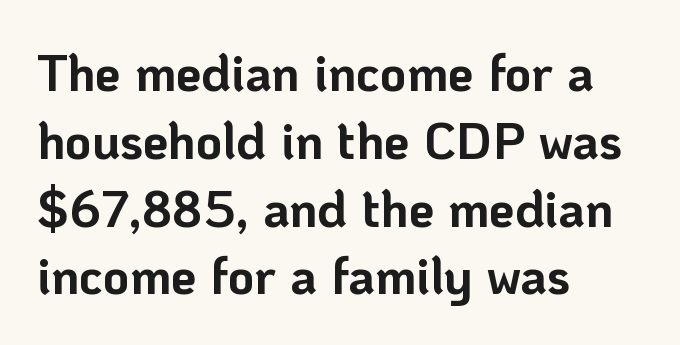
{"serif": "no", "italic": "no", "bold": "yes", "weight": "bold", "width": "normal", "stroke_contrast": "low", "x_height": "medium", "monospaced": "no", "underline": "no", "align": "left", "line_spacing": "normal", "line_spacing_ratio": 1.33, "letter_spacing": "normal", "letter_spacing_em": 0.0, "glyph_px": 51}
